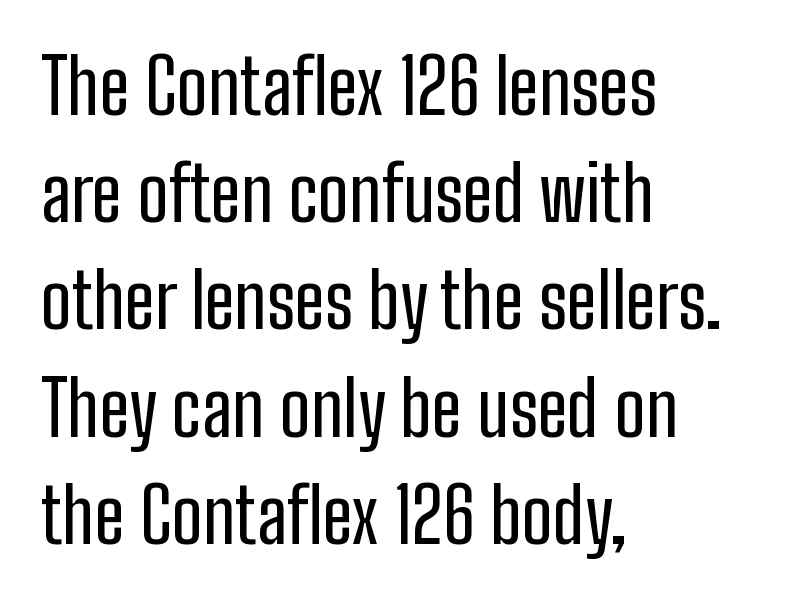
The image shows 75 px condensed sans-serif type, upright; set left-aligned, normal line spacing (1.43x), normal letter spacing, not underlined; low stroke contrast and a medium x-height.
